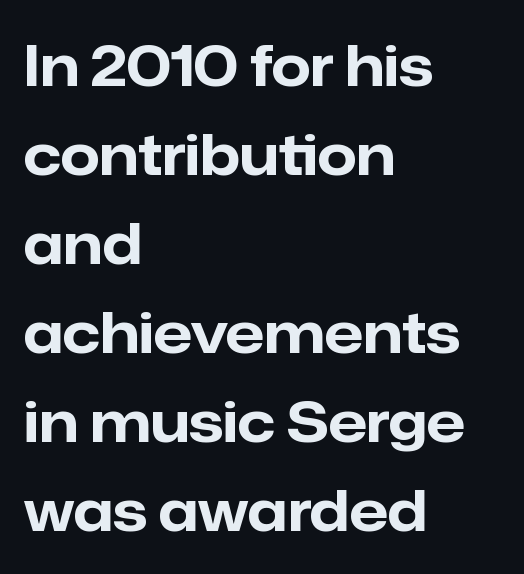
Q: Is the text bold? A: Yes.
Q: Is the text italic (slanted)? A: No, it is upright.
Q: Is the typeface a serif or a sans-serif typeface? A: Sans-serif.
Q: Is the text underlined? A: No.
Q: How is the paragraph aligned? A: Left-aligned.
Q: Is the spacing between letters normal or unusually wide? A: Normal.
Q: Is the spacing between lines tight, normal or loose? A: Normal.
Q: Width (condensed, normal, or wide)? A: Normal.
Q: Stroke contrast? A: Low.
Q: x-height? A: Medium.
Q: Monospaced? A: No.
